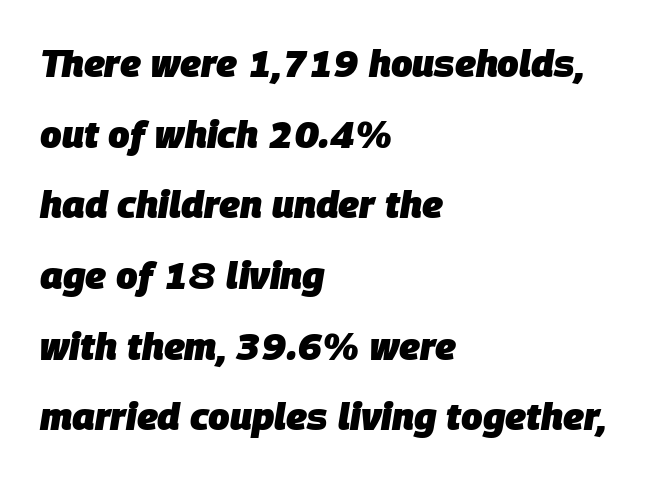
Q: Is the text bold? A: Yes.
Q: Is the text italic (slanted)? A: Yes, it leans right by about 9 degrees.
Q: Is the text underlined? A: No.
Q: How is the paragraph aligned? A: Left-aligned.
Q: Is the spacing between letters normal or unusually wide? A: Normal.
Q: Width (condensed, normal, or wide)? A: Normal.
Q: Stroke contrast? A: Low.
Q: x-height? A: Large.
Q: Monospaced? A: No.
